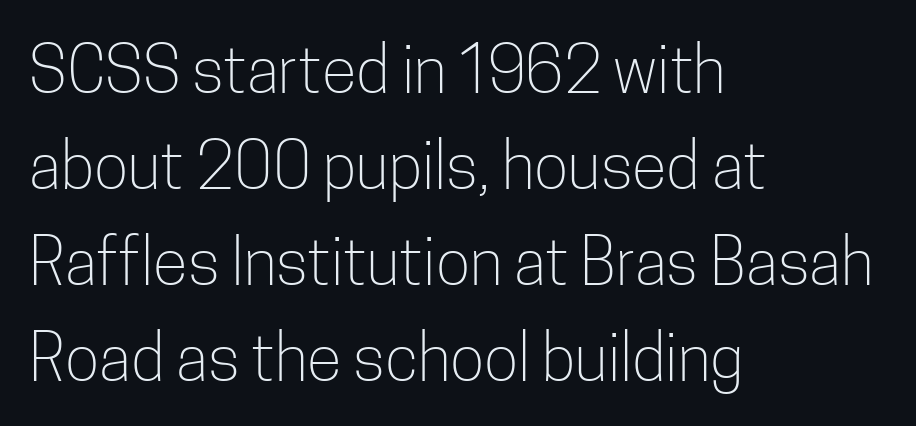
Check where the strokes stop: nothing finishes them off — pure sans. Is the block centered? No — it sits flush against the left margin. Spacing verdict: proportional, widths tailored to each character. Each new line begins a customary step beneath the previous one.
